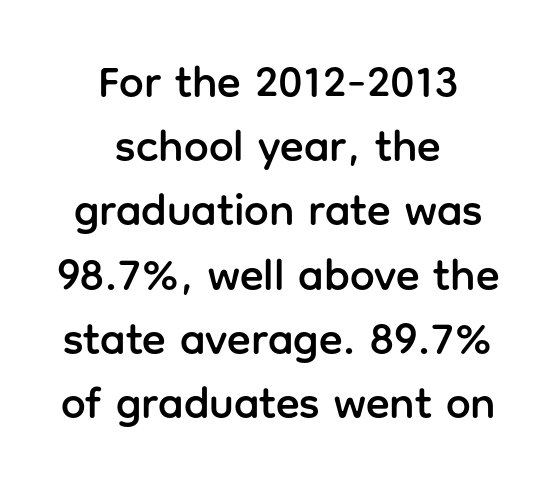
Posture: vertical. The leading is moderate, giving the passage an even texture. Words appear dense and cohesive because spacing is normal. Do the characters align in a grid? No, the font is proportional. Type style note: lacks serifs.
